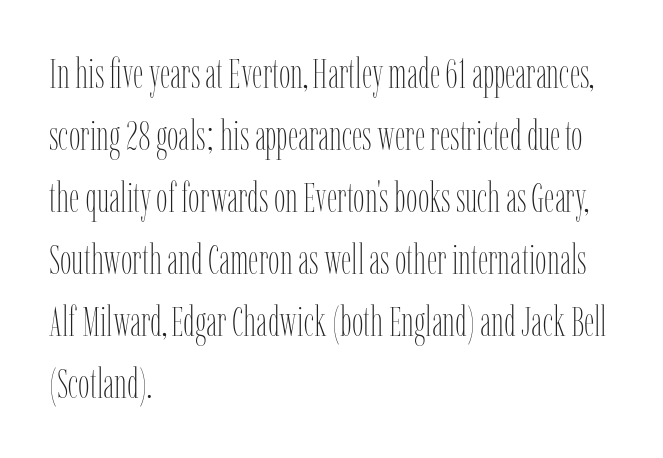
{"italic": "no", "bold": "no", "weight": "thin", "width": "condensed", "stroke_contrast": "low", "x_height": "medium", "monospaced": "no", "underline": "no", "align": "left", "line_spacing": "normal", "line_spacing_ratio": 1.51, "letter_spacing": "normal", "letter_spacing_em": 0.0, "glyph_px": 41}
